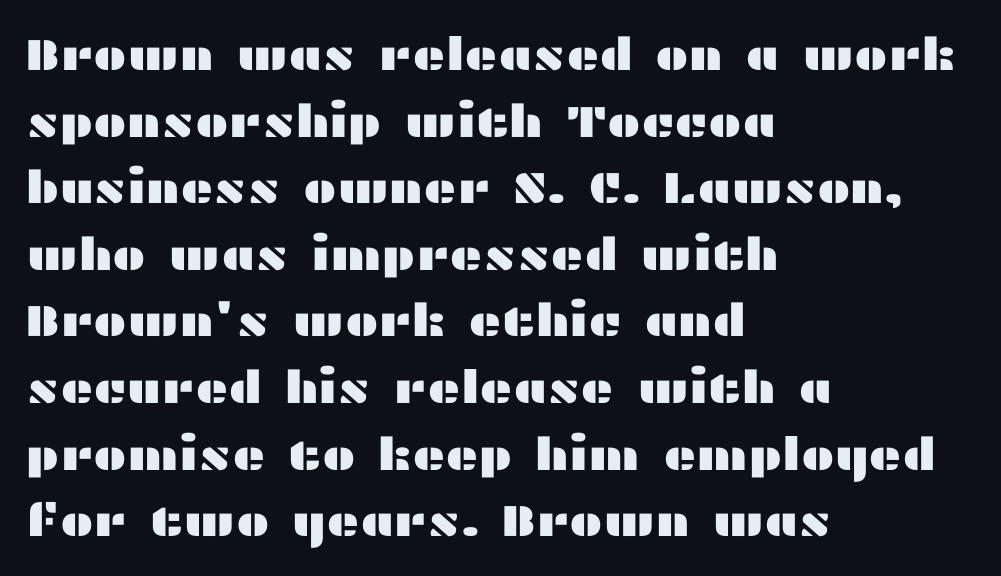
Note the varied advance widths — an 'i' is clearly narrower than an 'm'. Glance below the letters and you will spot only blank space. Stroke terminals: plain, sans-serif. These lines are set flush left with a ragged right edge. Quick note: interline space is typical.
